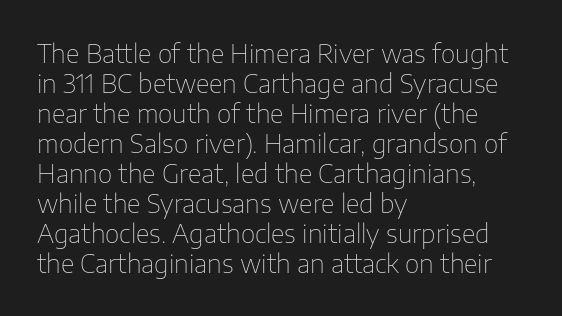
Stem width sits at or under what a default text font uses. Rendered with straight, roman letterforms. In CSS terms this would be text-align: left. Is the letter spacing exaggerated? No — it looks like the ordinary default.
